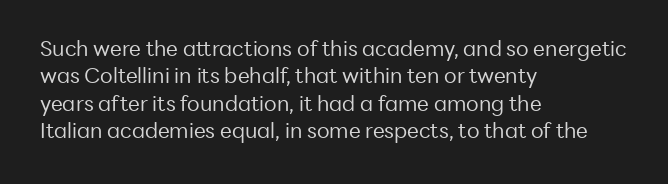
Q: Is the text bold? A: No.
Q: Is the text italic (slanted)? A: No, it is upright.
Q: Is the text underlined? A: No.
Q: How is the paragraph aligned? A: Left-aligned.
Q: Is the spacing between letters normal or unusually wide? A: Normal.
Q: Is the spacing between lines tight, normal or loose? A: Normal.
